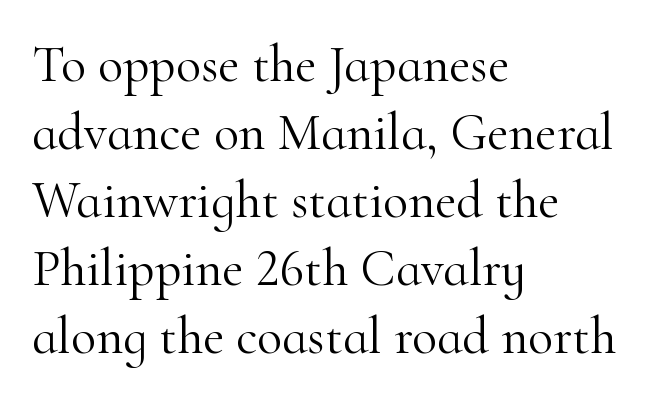
{"serif": "yes", "italic": "no", "bold": "no", "weight": "light", "width": "normal", "stroke_contrast": "high", "x_height": "small", "monospaced": "no", "underline": "no", "align": "left", "line_spacing": "normal", "line_spacing_ratio": 1.31, "letter_spacing": "normal", "letter_spacing_em": 0.0, "glyph_px": 52}
